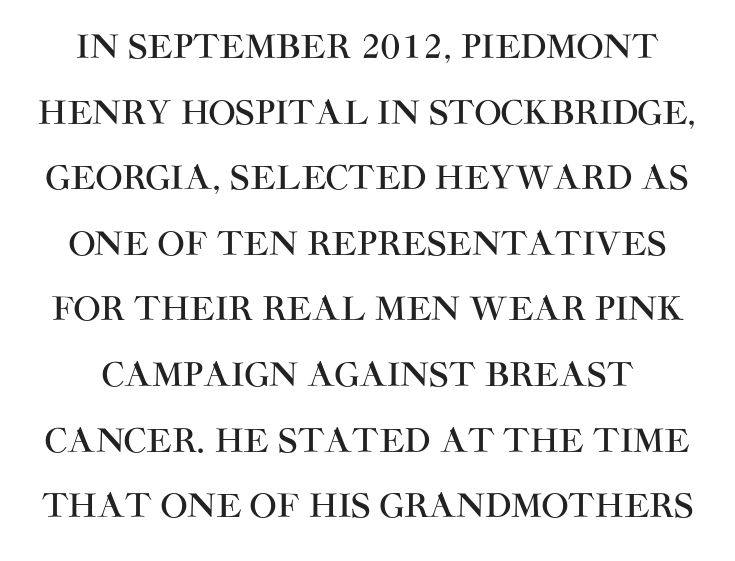
{"serif": "no", "italic": "no", "width": "normal", "stroke_contrast": "high", "x_height": "large", "monospaced": "no", "underline": "no", "line_spacing": "loose", "line_spacing_ratio": 2.05, "letter_spacing": "normal", "letter_spacing_em": 0.0, "glyph_px": 32}
